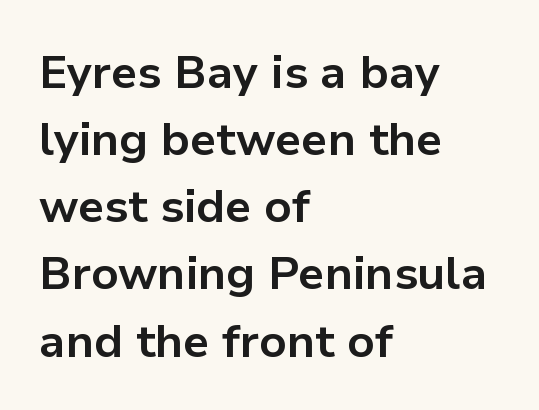
Q: Is the text bold? A: Yes.
Q: Is the text italic (slanted)? A: No, it is upright.
Q: Is the typeface a serif or a sans-serif typeface? A: Sans-serif.
Q: Is the text underlined? A: No.
Q: How is the paragraph aligned? A: Left-aligned.
Q: Is the spacing between letters normal or unusually wide? A: Normal.
Q: Is the spacing between lines tight, normal or loose? A: Normal.
Q: Width (condensed, normal, or wide)? A: Normal.
Q: Stroke contrast? A: Low.
Q: x-height? A: Medium.
Q: Monospaced? A: No.
